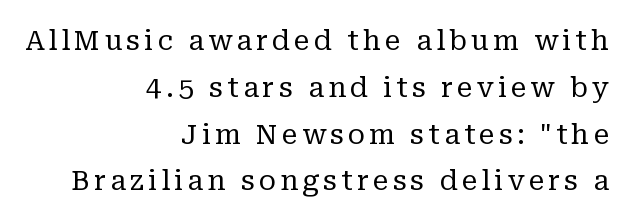
The image shows 28 px regular-weight serif type, upright; set right-aligned, normal line spacing (1.67x), not underlined; low stroke contrast and a medium x-height.
